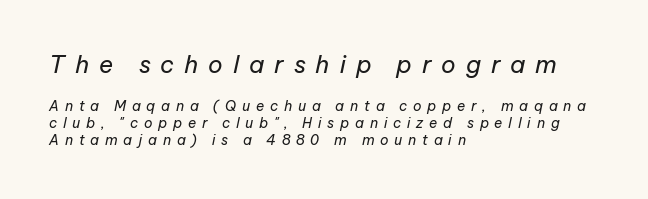
The image shows 24 px text type, italic (leaning right); set left-aligned, line spacing 1.21x, unusually wide letter spacing (+0.41 em), not underlined; the first (top) block is 1.71x larger.
